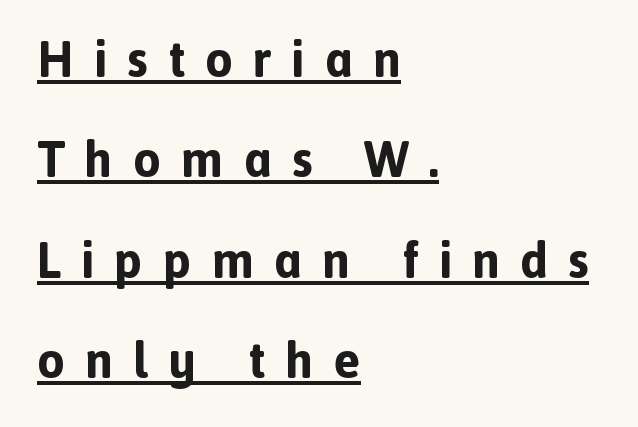
{"serif": "no", "italic": "no", "bold": "yes", "weight": "bold", "width": "normal", "x_height": "medium", "monospaced": "no", "underline": "yes", "align": "left", "line_spacing": "loose", "line_spacing_ratio": 2.01, "letter_spacing": "wide", "letter_spacing_em": 0.4, "glyph_px": 50}
